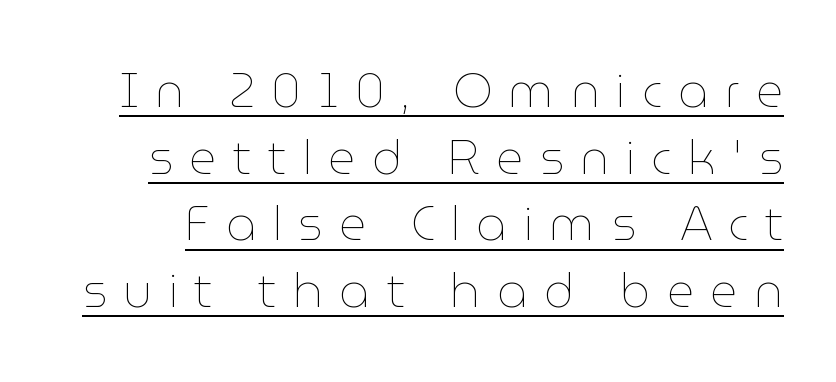
The image shows 47 px thin type, upright; set normal line spacing (1.42x), unusually wide letter spacing (+0.35 em), underlined; low stroke contrast and a medium x-height.
